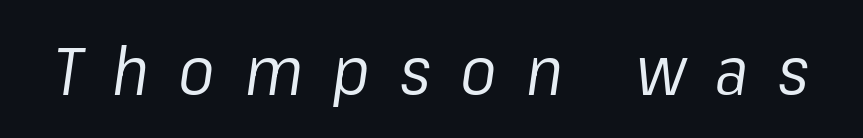
{"italic": "yes", "lean": "right", "slant_degrees": 8, "bold": "no", "weight": "regular", "width": "normal", "stroke_contrast": "low", "x_height": "medium", "monospaced": "no", "underline": "no", "letter_spacing": "wide", "letter_spacing_em": 0.44, "glyph_px": 67}
